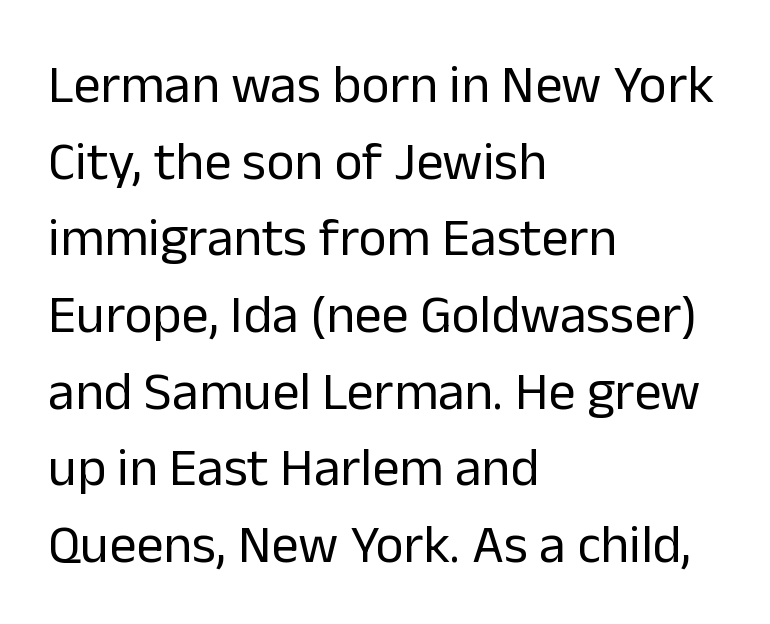
Q: Is the text bold? A: No.
Q: Is the text italic (slanted)? A: No, it is upright.
Q: Is the typeface a serif or a sans-serif typeface? A: Sans-serif.
Q: Is the text underlined? A: No.
Q: How is the paragraph aligned? A: Left-aligned.
Q: Is the spacing between letters normal or unusually wide? A: Normal.
Q: Is the spacing between lines tight, normal or loose? A: Normal.
Q: Width (condensed, normal, or wide)? A: Normal.
Q: Stroke contrast? A: Low.
Q: x-height? A: Medium.
Q: Monospaced? A: No.
